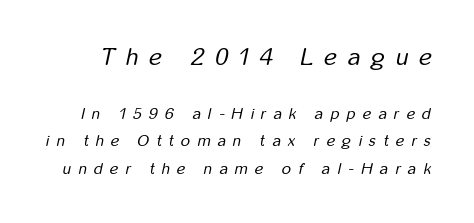
Each row of text sits above clean, open space. Every character sits at an angle, as italics do. Ink coverage per letter is moderate at most. Large over small — that's the arrangement of the two blocks here. The letters are spread apart with noticeably loose tracking.
